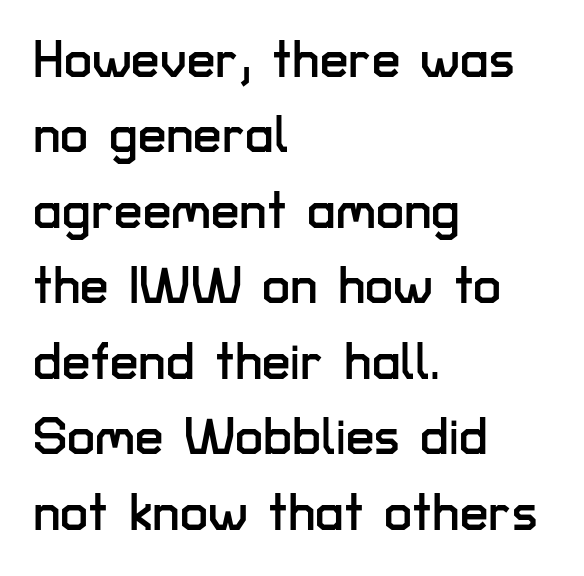
The image shows 51 px sans-serif type, upright; set left-aligned, normal line spacing (1.48x), normal letter spacing, not underlined; low stroke contrast and a medium x-height.
